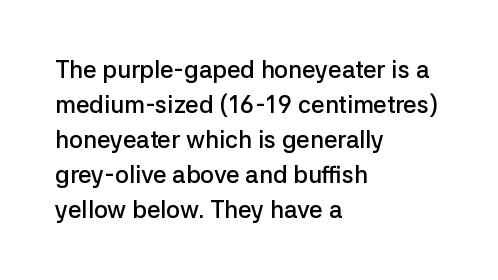
The image shows 24 px text type, upright; set left-aligned, normal line spacing (1.46x), normal letter spacing, not underlined.
